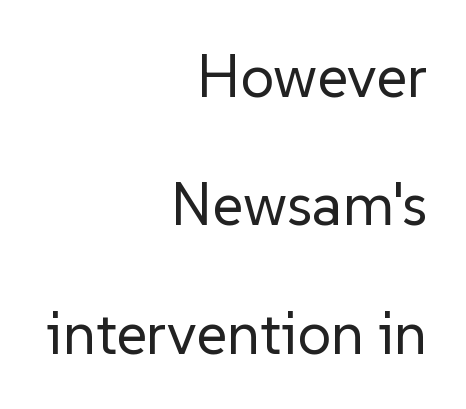
{"serif": "no", "italic": "no", "bold": "no", "weight": "regular", "width": "normal", "stroke_contrast": "low", "x_height": "medium", "monospaced": "no", "underline": "no", "align": "right", "line_spacing": "loose", "line_spacing_ratio": 2.14, "letter_spacing": "normal", "letter_spacing_em": 0.0, "glyph_px": 60}
